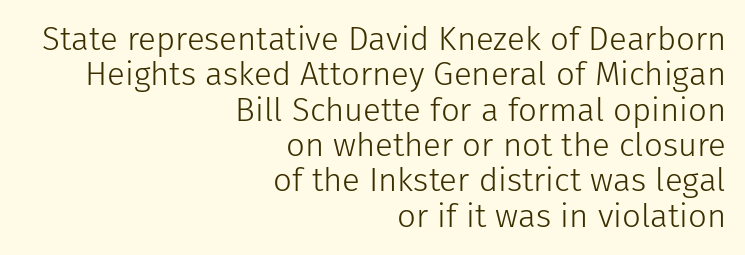
The image shows 33 px light sans-serif type, upright; set right-aligned, tight line spacing (1.07x), normal letter spacing, not underlined; low stroke contrast and a medium x-height.
